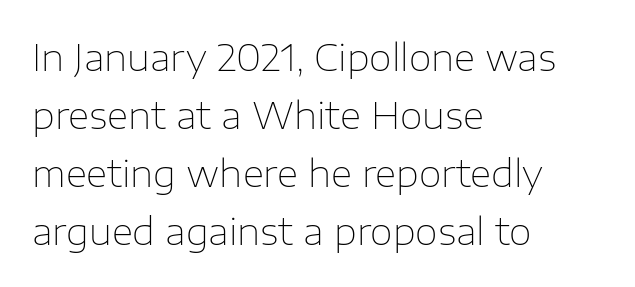
Q: Is the text bold? A: No.
Q: Is the text italic (slanted)? A: No, it is upright.
Q: Is the typeface a serif or a sans-serif typeface? A: Sans-serif.
Q: Is the text underlined? A: No.
Q: How is the paragraph aligned? A: Left-aligned.
Q: Is the spacing between letters normal or unusually wide? A: Normal.
Q: Is the spacing between lines tight, normal or loose? A: Normal.
Q: Width (condensed, normal, or wide)? A: Normal.
Q: Stroke contrast? A: Low.
Q: x-height? A: Medium.
Q: Monospaced? A: No.
